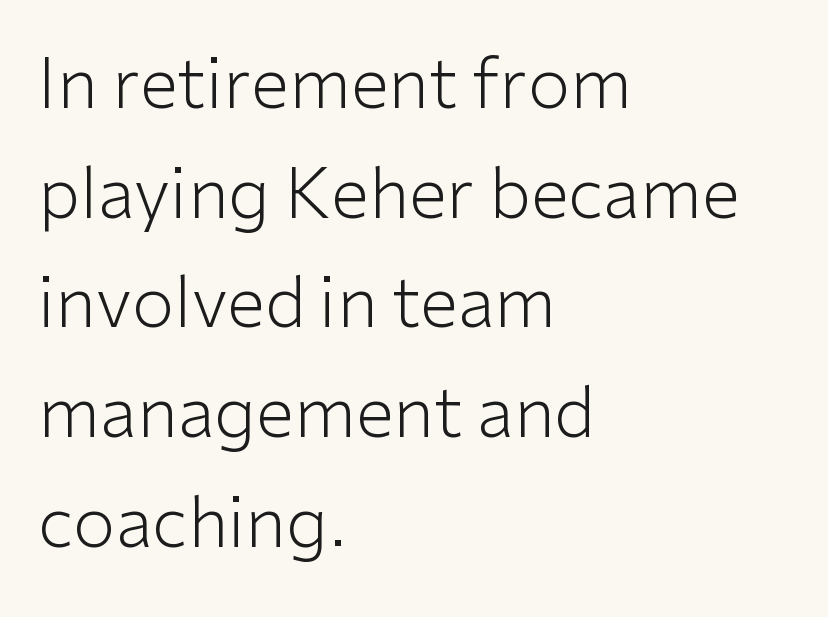
Q: Is the text bold? A: No.
Q: Is the text italic (slanted)? A: No, it is upright.
Q: Is the typeface a serif or a sans-serif typeface? A: Sans-serif.
Q: Is the text underlined? A: No.
Q: How is the paragraph aligned? A: Left-aligned.
Q: Is the spacing between letters normal or unusually wide? A: Normal.
Q: Is the spacing between lines tight, normal or loose? A: Normal.
Q: Width (condensed, normal, or wide)? A: Normal.
Q: Stroke contrast? A: Low.
Q: x-height? A: Medium.
Q: Monospaced? A: No.
